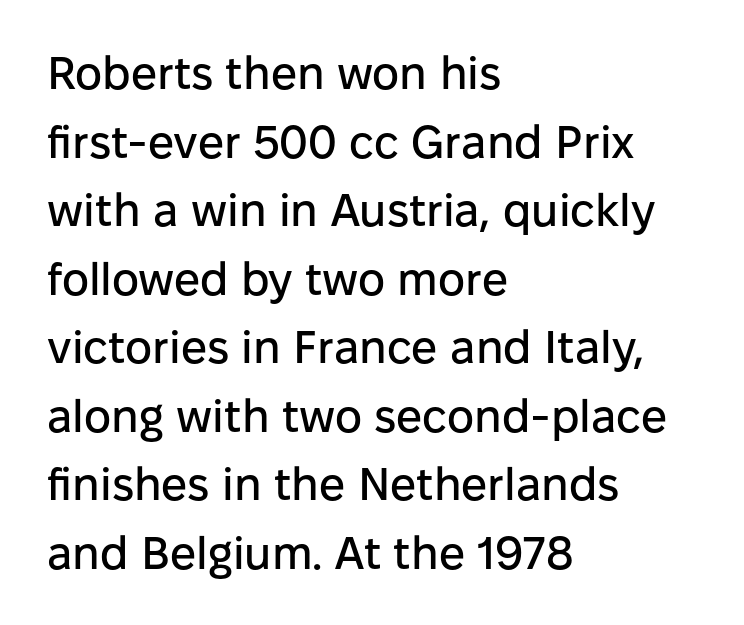
Each new line begins a customary step beneath the previous one. This is sans-serif lettering, the kind often seen on screens and signage. Each letter keeps its own natural width here, so spacing adapts to shape. The tracking reads as untouched default to a designer's eye. The zone under the glyphs is completely vacant. Italic: no, the glyphs are upright roman.
